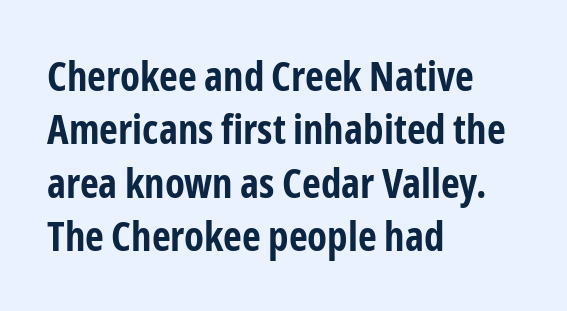
The image shows 41 px bold, condensed sans-serif type, upright; set left-aligned, normal line spacing (1.3x), normal letter spacing, not underlined; low stroke contrast and a medium x-height.
